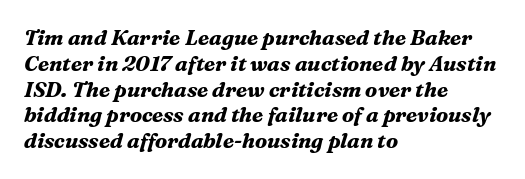
The image shows 21 px bold type, italic (leaning right); set left-aligned, line spacing 1.23x, normal letter spacing, not underlined.
